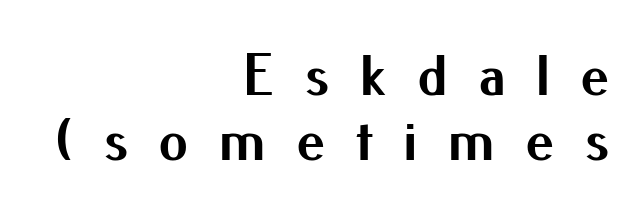
Does the weight exceed regular? Yes, all the way to bold. When letters stand straight like this, we call the style roman or upright. The face used here is proportionally spaced, like ordinary book or web type. Stroke terminals: plain, sans-serif. The space between consecutive lines is stingy. The space beneath each line is pristine and unruled.
